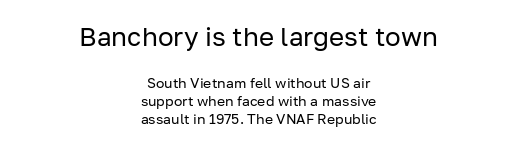
Q: Is the text bold? A: No.
Q: Is the text italic (slanted)? A: No, it is upright.
Q: Is the text underlined? A: No.
Q: How is the paragraph aligned? A: Centered.
Q: Is the spacing between letters normal or unusually wide? A: Normal.
Q: Is the spacing between lines tight, normal or loose? A: Normal.
Q: Which block of text is set in a larger size, the first (top) or the second (bottom)? A: The first (top) one.
